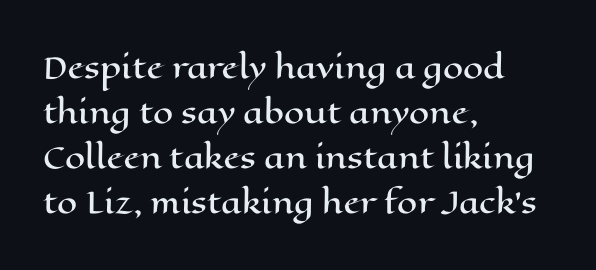
The image shows 29 px wide type, upright; set left-aligned, normal line spacing (1.55x), normal letter spacing, not underlined; high stroke contrast and a medium x-height.
